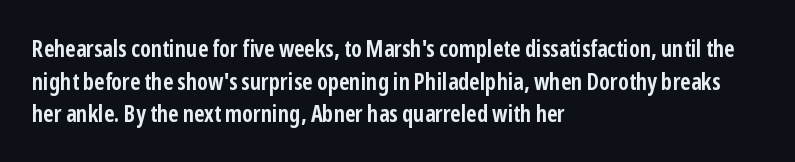
Here the glyphs are tracked normally, forming tight word shapes. One-word summary of the alignment: left. In terms of posture, this sample is upright. Notice how thick the strokes are: this is what a full bold looks like. The lines sit at an ordinary, default distance from one another.
